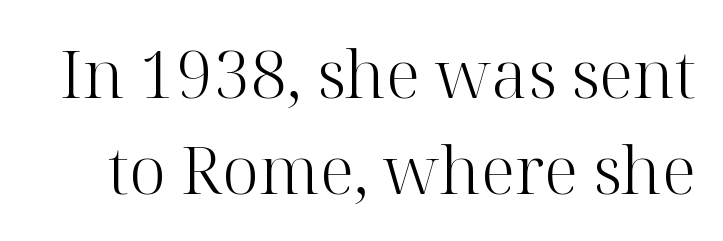
Q: Is the text bold? A: No.
Q: Is the text italic (slanted)? A: No, it is upright.
Q: Is the typeface a serif or a sans-serif typeface? A: Serif.
Q: Is the text underlined? A: No.
Q: Is the spacing between letters normal or unusually wide? A: Normal.
Q: Is the spacing between lines tight, normal or loose? A: Normal.
Q: Width (condensed, normal, or wide)? A: Normal.
Q: Stroke contrast? A: High.
Q: x-height? A: Medium.
Q: Monospaced? A: No.
